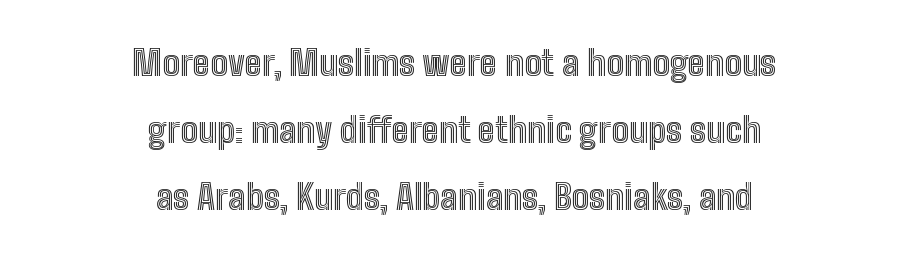
{"italic": "no", "width": "condensed", "x_height": "medium", "monospaced": "no", "underline": "no", "align": "center", "line_spacing": "loose", "line_spacing_ratio": 1.91, "letter_spacing": "normal", "letter_spacing_em": 0.0, "glyph_px": 35}
